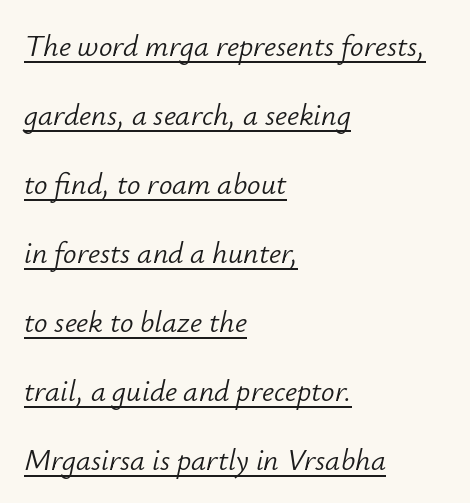
{"italic": "yes", "lean": "right", "slant_degrees": 12, "bold": "no", "weight": "light", "width": "normal", "stroke_contrast": "low", "x_height": "small", "monospaced": "no", "underline": "yes", "align": "left", "line_spacing": "loose", "line_spacing_ratio": 2.3, "letter_spacing": "normal", "letter_spacing_em": 0.0, "glyph_px": 30}
